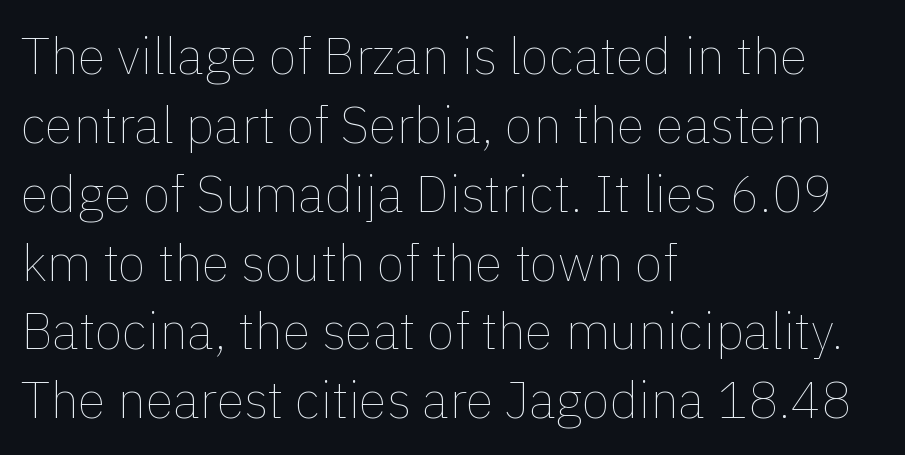
Is this a fixed-width face? No — the glyphs have proportional, varying widths. The area under the type is left untouched. The lettering holds an erect, upright posture throughout. Regarding leading, the lines here are spaced in the standard way. Observe the ordinary spacing: letters are neighbours, not strangers.
